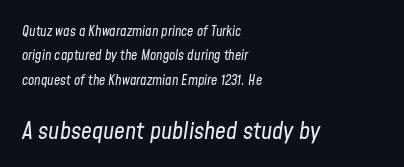
The image shows 24 px text type, italic (leaning right); set left-aligned, line spacing 1.75x, normal letter spacing, not underlined; the second (bottom) block is 1.71x larger.
